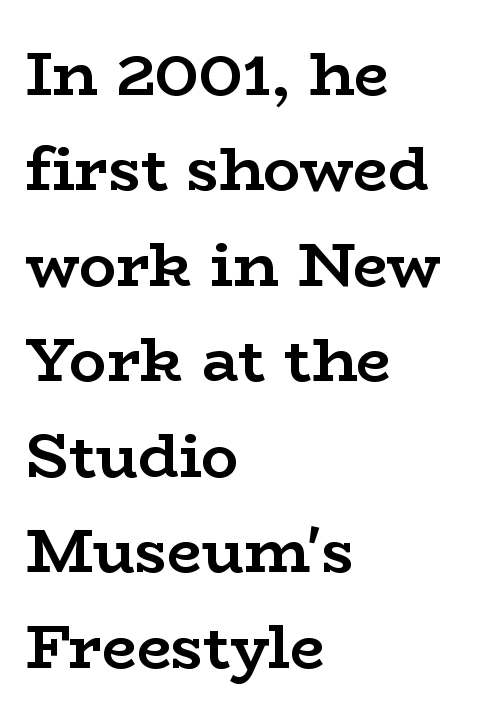
{"serif": "yes", "italic": "no", "bold": "yes", "weight": "semibold", "width": "wide", "stroke_contrast": "low", "x_height": "medium", "monospaced": "no", "underline": "no", "align": "left", "line_spacing": "normal", "line_spacing_ratio": 1.54, "letter_spacing": "normal", "letter_spacing_em": 0.0, "glyph_px": 62}
